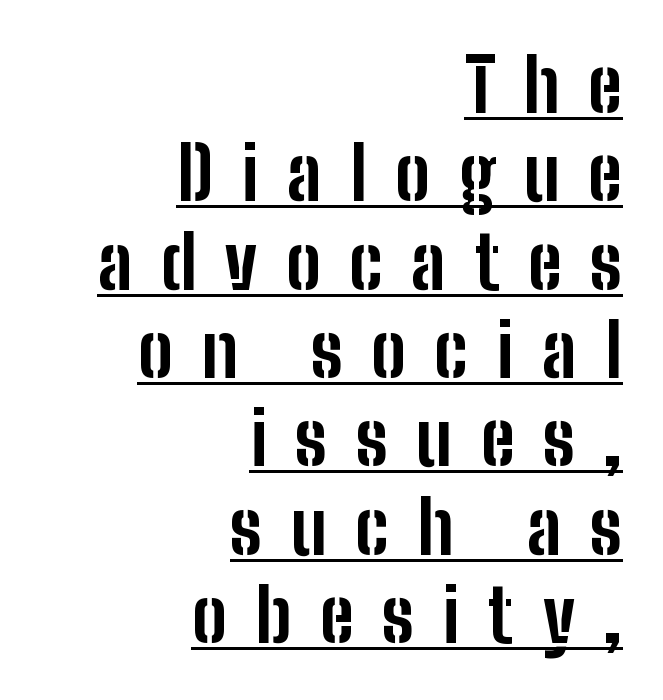
Q: Is the text bold? A: Yes.
Q: Is the text italic (slanted)? A: No, it is upright.
Q: Is the typeface a serif or a sans-serif typeface? A: Sans-serif.
Q: Is the text underlined? A: Yes.
Q: How is the paragraph aligned? A: Right-aligned.
Q: Is the spacing between letters normal or unusually wide? A: Unusually wide.
Q: Width (condensed, normal, or wide)? A: Condensed.
Q: Stroke contrast? A: Low.
Q: x-height? A: Medium.
Q: Monospaced? A: No.
